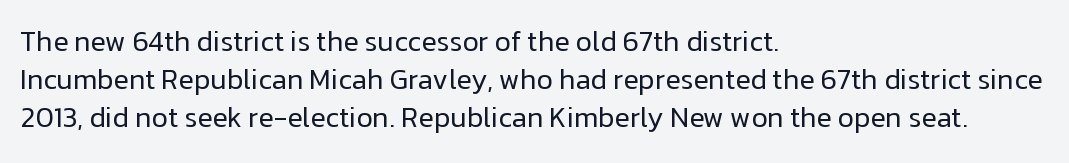
Summary of vertical rhythm: regular, with standard interline spacing. The strip under each line holds only bare page. Is this a fixed-width face? No — the glyphs have proportional, varying widths. What kind of face is this? One without serifs — a sans.
